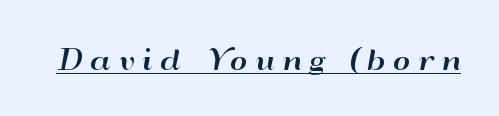
This rendering widens character spacing well past its baseline value. Emphasis is given by a line drawn under the lettering.
